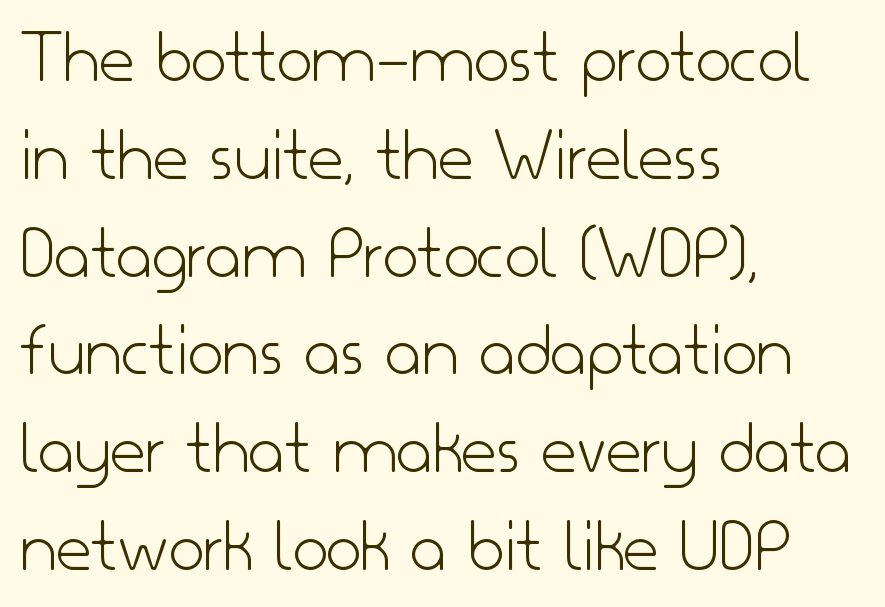
Students, observe: this is what conventionally led text looks like. A typesetter would mark this as roman, not italic. The strip under each line holds only bare page. The lines in this sample share a left origin and differ only in where they stop. Unbolded letterforms with no extra heft. The text was rendered using a sans face with plain stroke endings.
